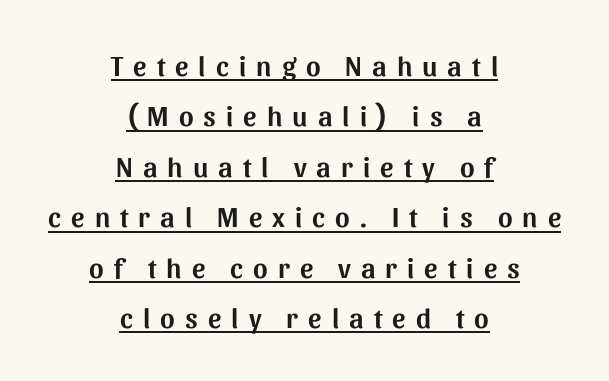
The image shows 28 px sans-serif type, upright; set centered, line spacing 1.8x, unusually wide letter spacing (+0.36 em), underlined; medium stroke contrast and a medium x-height.
